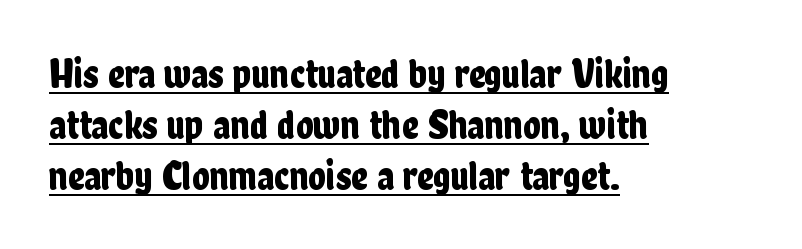
The image shows 41 px condensed sans-serif type, upright; set left-aligned, line spacing 1.24x, normal letter spacing, underlined; low stroke contrast and a medium x-height.
